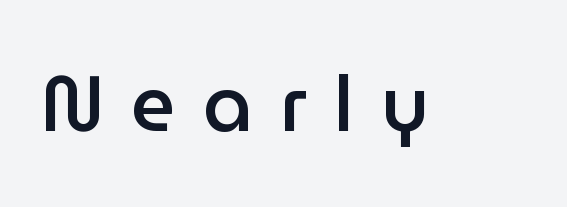
Q: Is the text bold? A: Semi-bold.
Q: Is the text italic (slanted)? A: No, it is upright.
Q: Is the typeface a serif or a sans-serif typeface? A: Sans-serif.
Q: Is the text underlined? A: No.
Q: Is the spacing between letters normal or unusually wide? A: Unusually wide.
Q: Width (condensed, normal, or wide)? A: Normal.
Q: Stroke contrast? A: Low.
Q: x-height? A: Medium.
Q: Monospaced? A: No.
